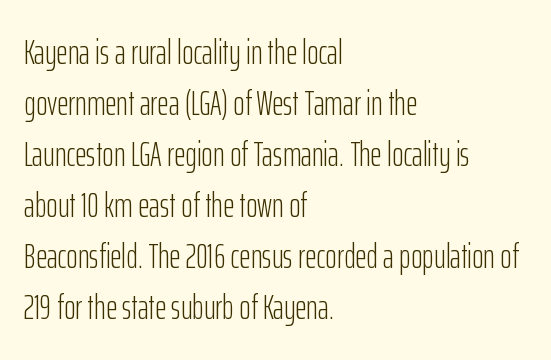
The image shows 35 px light, condensed sans-serif type, upright; set left-aligned, normal line spacing (1.46x), normal letter spacing, not underlined; low stroke contrast and a medium x-height.
